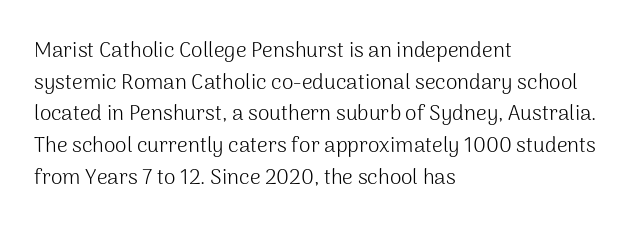
{"italic": "no", "bold": "no", "underline": "no", "align": "left", "line_spacing": "normal", "line_spacing_ratio": 1.51, "letter_spacing": "normal", "letter_spacing_em": 0.0, "glyph_px": 21}
